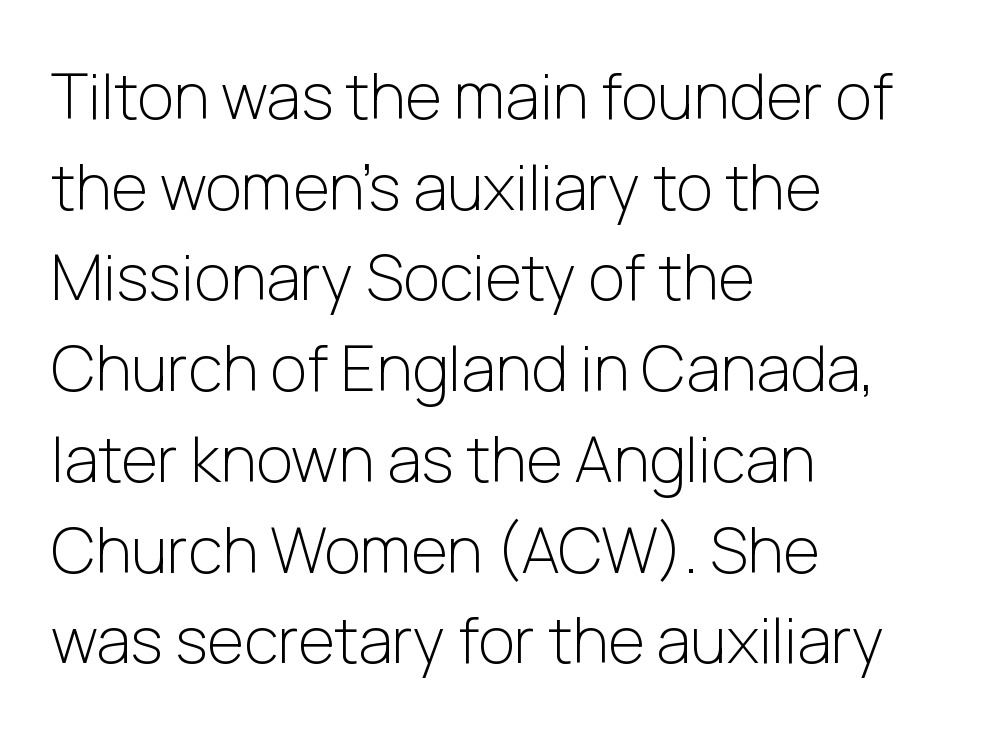
The image shows 63 px light sans-serif type, upright; set left-aligned, normal line spacing (1.44x), normal letter spacing, not underlined; low stroke contrast and a medium x-height.
